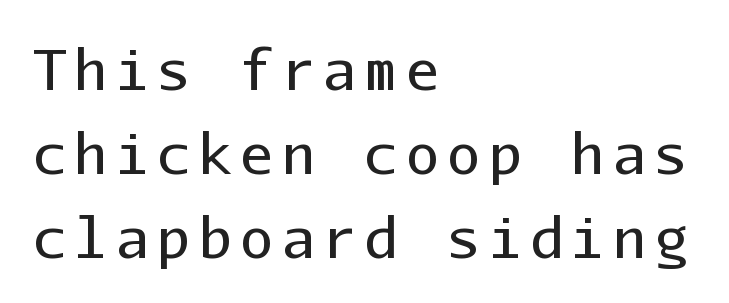
{"serif": "no", "italic": "no", "bold": "no", "weight": "regular", "width": "normal", "stroke_contrast": "low", "x_height": "medium", "monospaced": "yes", "underline": "no", "align": "left", "line_spacing": "normal", "line_spacing_ratio": 1.5, "glyph_px": 56}
